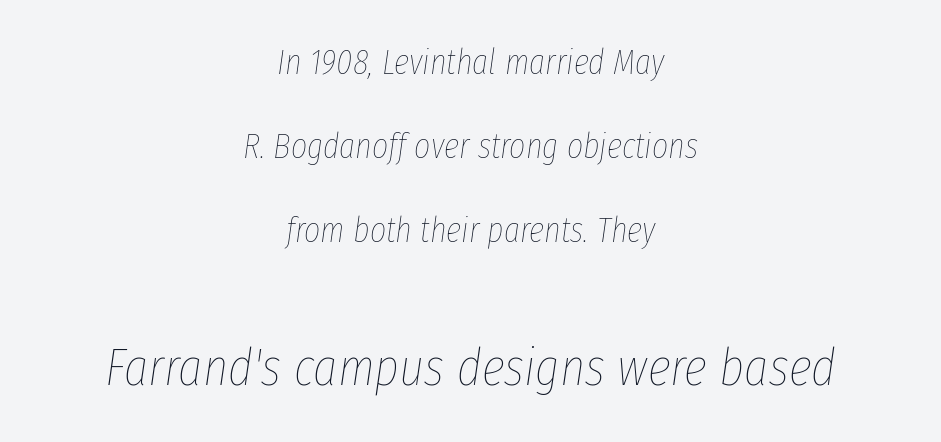
Here the glyphs are tracked normally, forming tight word shapes. Here the designer chose a conventional face with non-uniform glyph widths. The weight tops out at a normal text grade. A student would call this center alignment; a typographer would say set centered. Line spacing here is loose. Posture: slanted.
